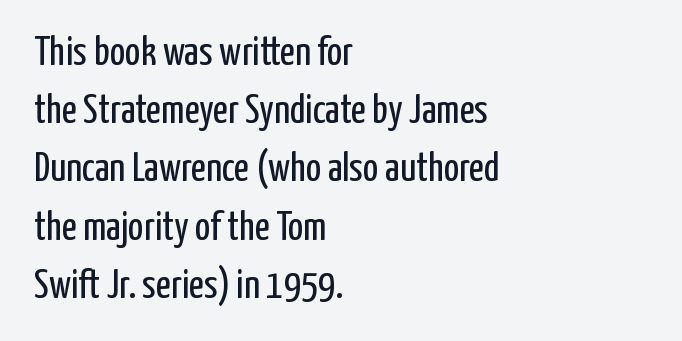
Q: Is the text bold? A: No.
Q: Is the text italic (slanted)? A: No, it is upright.
Q: Is the typeface a serif or a sans-serif typeface? A: Sans-serif.
Q: Is the text underlined? A: No.
Q: How is the paragraph aligned? A: Left-aligned.
Q: Is the spacing between letters normal or unusually wide? A: Normal.
Q: Is the spacing between lines tight, normal or loose? A: Normal.
Q: Width (condensed, normal, or wide)? A: Condensed.
Q: Stroke contrast? A: Low.
Q: x-height? A: Medium.
Q: Monospaced? A: No.
